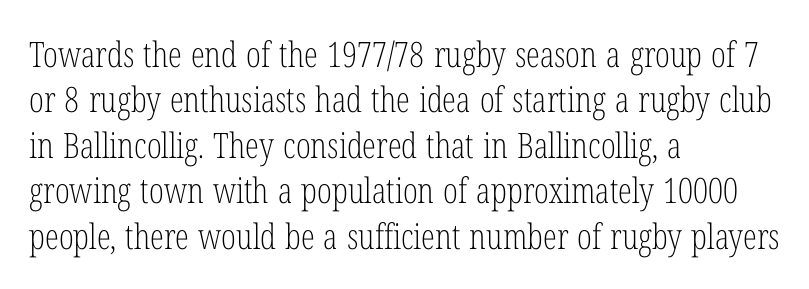
The image shows 35 px light, condensed serif type, upright; set left-aligned, normal line spacing (1.3x), normal letter spacing, not underlined; low stroke contrast and a medium x-height.
